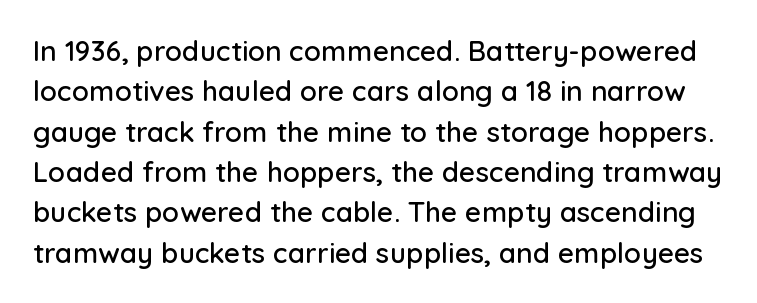
{"serif": "no", "italic": "no", "width": "normal", "stroke_contrast": "low", "x_height": "medium", "monospaced": "no", "underline": "no", "line_spacing": "normal", "line_spacing_ratio": 1.44, "letter_spacing": "normal", "letter_spacing_em": 0.0, "glyph_px": 28}
